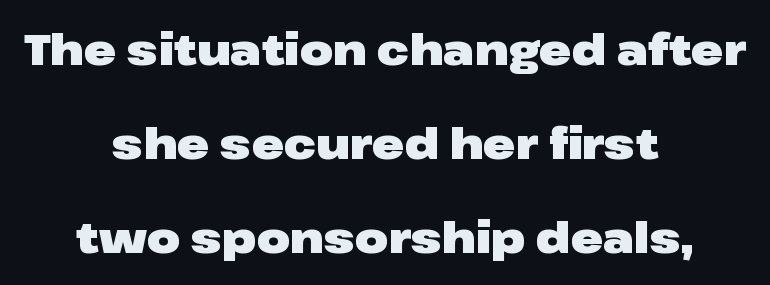
The image shows 43 px heavy, wide sans-serif type, upright; set centered, loose line spacing (2.19x), normal letter spacing, not underlined; low stroke contrast and a medium x-height.
